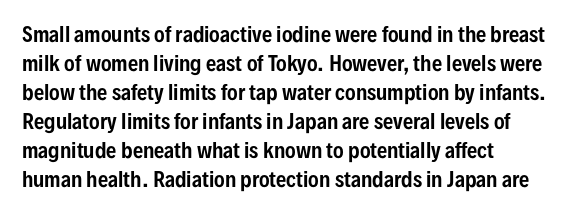
The image shows 20 px text type, upright; set left-aligned, normal line spacing (1.45x), normal letter spacing, not underlined.
